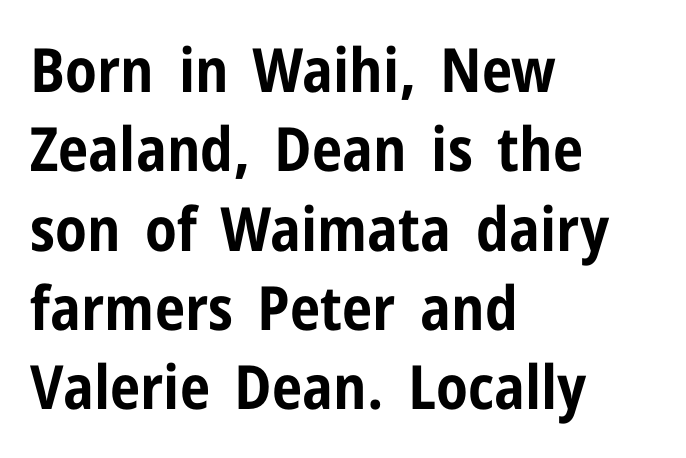
Caption: multi-line text, flush left, ragged right. Think of a printed novel: that variable character pitch is what you see here. This is sans-serif lettering, the kind often seen on screens and signage. If you measured baseline to baseline, you'd find a middling distance. No italicization has been applied; the sample stays upright. The area under the type is left untouched.
